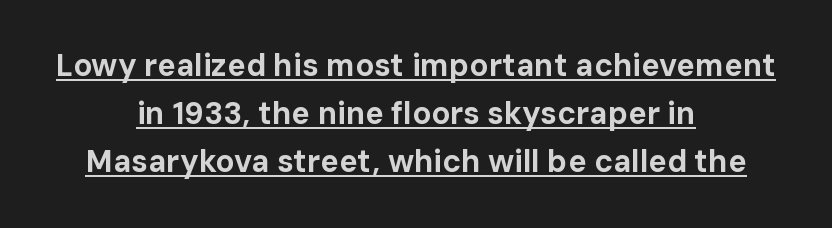
Q: Is the text bold? A: Yes.
Q: Is the text italic (slanted)? A: No, it is upright.
Q: Is the typeface a serif or a sans-serif typeface? A: Sans-serif.
Q: Is the text underlined? A: Yes.
Q: How is the paragraph aligned? A: Centered.
Q: Is the spacing between letters normal or unusually wide? A: Normal.
Q: Is the spacing between lines tight, normal or loose? A: Normal.
Q: Width (condensed, normal, or wide)? A: Normal.
Q: Stroke contrast? A: Low.
Q: x-height? A: Medium.
Q: Monospaced? A: No.
